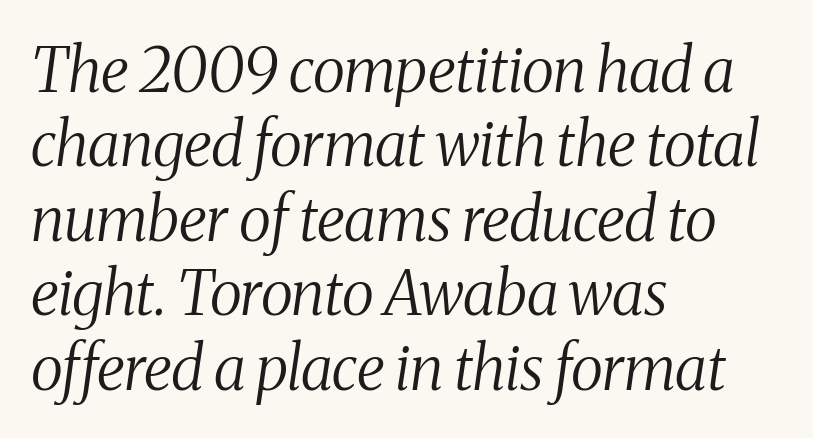
{"serif": "yes", "italic": "yes", "lean": "right", "slant_degrees": 8, "bold": "no", "weight": "regular", "width": "condensed", "stroke_contrast": "medium", "x_height": "medium", "monospaced": "no", "underline": "no", "align": "left", "line_spacing_ratio": 1.22, "letter_spacing": "normal", "letter_spacing_em": 0.0, "glyph_px": 61}
